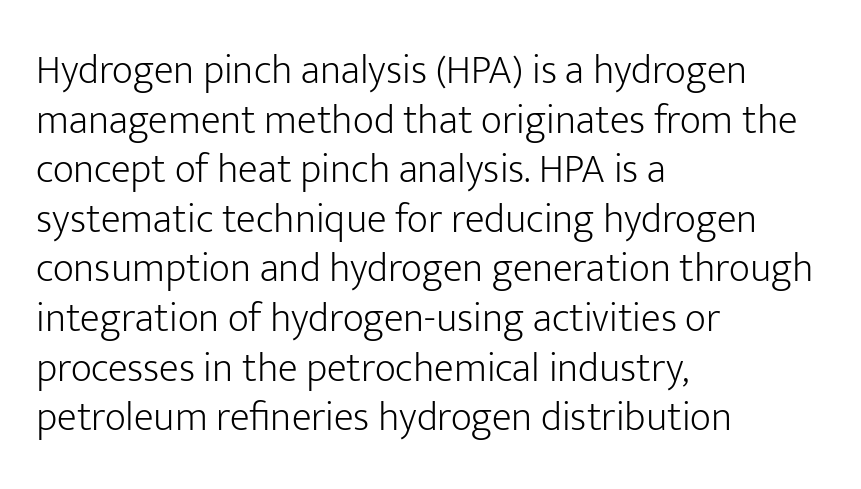
Q: Is the text bold? A: No.
Q: Is the text italic (slanted)? A: No, it is upright.
Q: Is the typeface a serif or a sans-serif typeface? A: Sans-serif.
Q: Is the text underlined? A: No.
Q: How is the paragraph aligned? A: Left-aligned.
Q: Is the spacing between letters normal or unusually wide? A: Normal.
Q: Width (condensed, normal, or wide)? A: Normal.
Q: Stroke contrast? A: Low.
Q: x-height? A: Medium.
Q: Monospaced? A: No.
